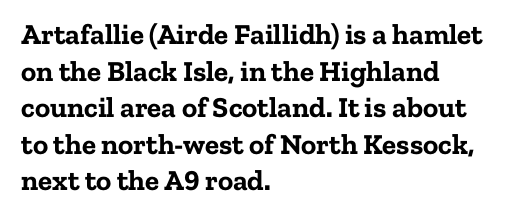
In terms of letterform style, serifs are clearly present. The rendering uses natural spacing where letterforms have individual widths. The space beneath each line is pristine and unruled. The type is set solid horizontally, with unmodified tracking. Emphasis by weight is at full strength: bold.
